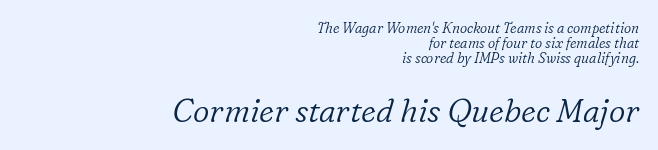
The image shows 32 px light serif type, italic (leaning right); set right-aligned, tight line spacing (1.08x), normal letter spacing, not underlined; the second (bottom) block is 2.29x larger; low stroke contrast and a medium x-height.
